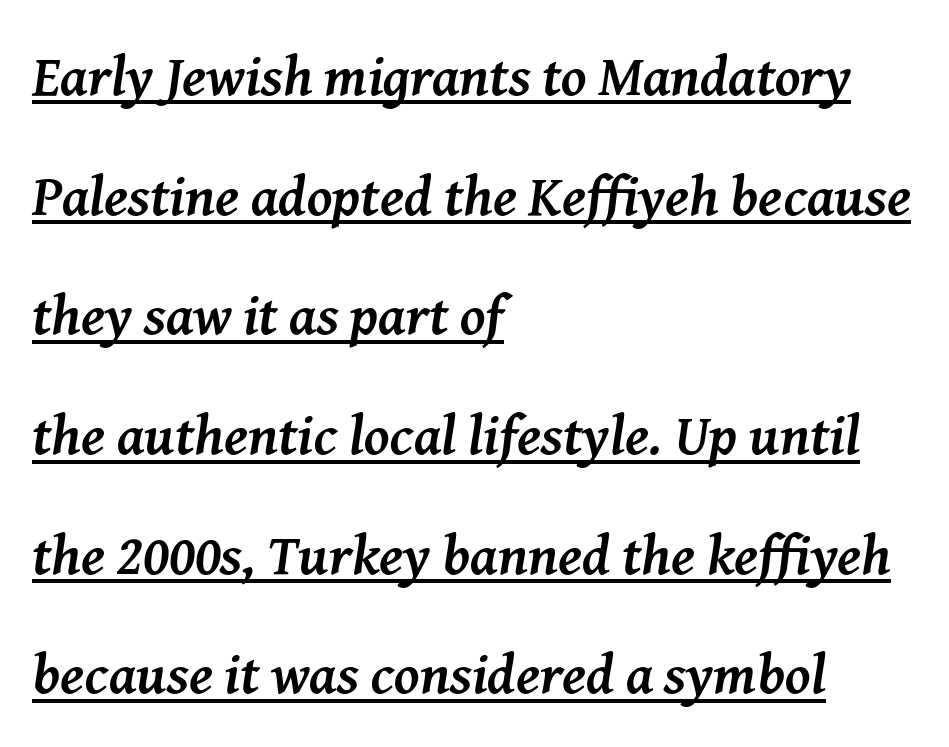
Q: Is the text bold? A: Yes.
Q: Is the text italic (slanted)? A: Yes, it leans right by about 8 degrees.
Q: Is the typeface a serif or a sans-serif typeface? A: Serif.
Q: Is the text underlined? A: Yes.
Q: How is the paragraph aligned? A: Left-aligned.
Q: Is the spacing between letters normal or unusually wide? A: Normal.
Q: Is the spacing between lines tight, normal or loose? A: Loose.
Q: Width (condensed, normal, or wide)? A: Normal.
Q: Stroke contrast? A: Medium.
Q: x-height? A: Medium.
Q: Monospaced? A: No.
